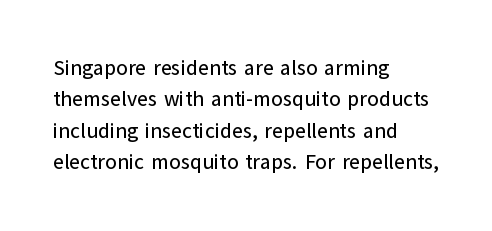
Unmarked baselines from the first word to the last. Every character sits straight up, as roman type does. The lines in this sample share a left origin and differ only in where they stop. Summary of vertical rhythm: regular, with standard interline spacing. Inter-character spacing is left at the font's built-in metrics.
